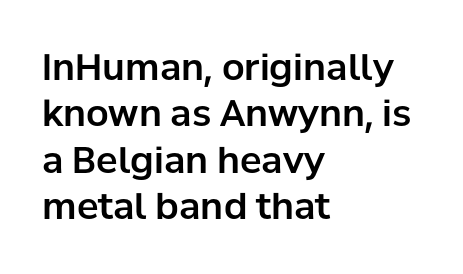
Notice how descenders clear the ascenders below comfortably — that's standard leading. The passage is arranged the way most books set body copy — flush left. Do the letters lean? They stand straight. Observe the ordinary spacing: letters are neighbours, not strangers.
